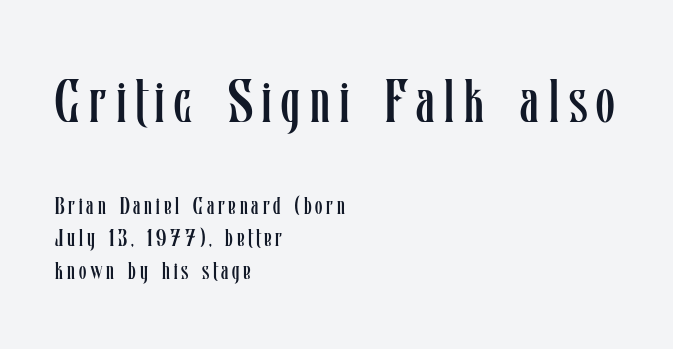
The image shows 61 px regular-weight, condensed type, upright; set left-aligned, normal line spacing (1.36x), not underlined; the first (top) block is 2.54x larger; low stroke contrast and a medium x-height.
